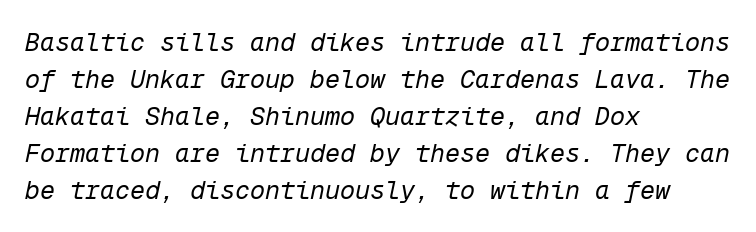
Q: Is the text bold? A: No.
Q: Is the text italic (slanted)? A: Yes, it leans right by about 12 degrees.
Q: Is the text underlined? A: No.
Q: How is the paragraph aligned? A: Left-aligned.
Q: Is the spacing between letters normal or unusually wide? A: Normal.
Q: Is the spacing between lines tight, normal or loose? A: Normal.
